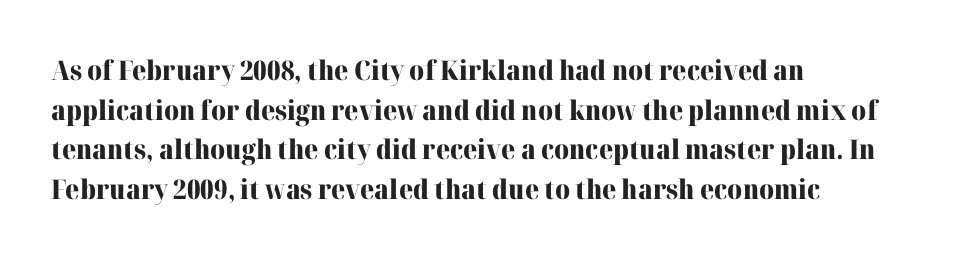
The glyphs are unaccompanied by any horizontal stroke below them. The characters look thick and weighty, a clear bold. Horizontally, the lines are justified to the leading edge only. Successive baselines arrive at the customary interval. Ordinary non-slanted type is in use.
